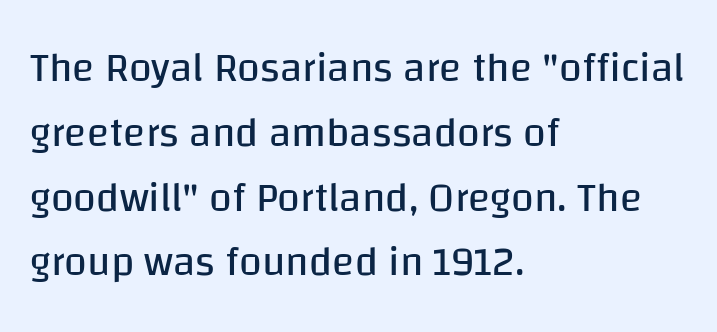
Here the designer chose a conventional face with non-uniform glyph widths. The type family on display is of the sans-serif kind. Compared with a typical body face, this is equally light or lighter still. Line beginnings align vertically; line endings do not. The lines sit at an ordinary, default distance from one another. Italic: no, the glyphs are upright roman.
